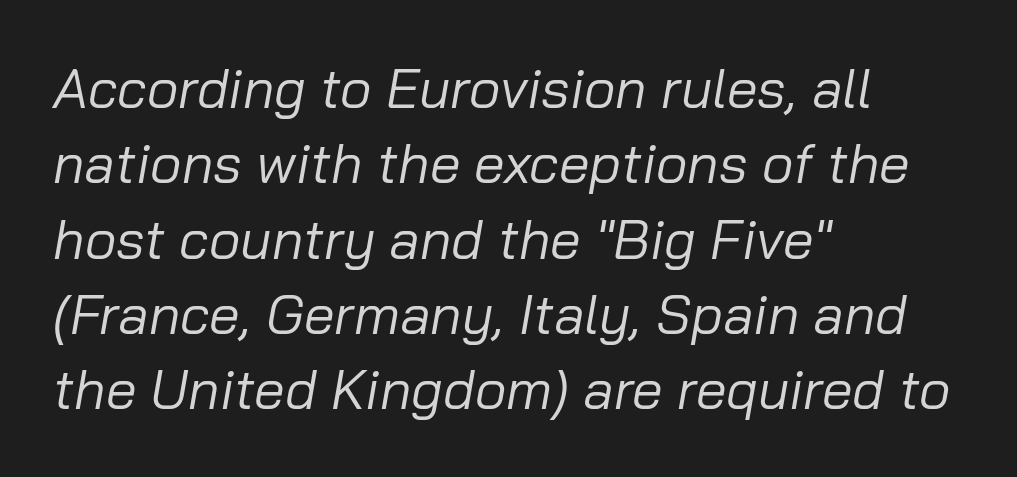
The image shows 55 px regular-weight type, italic (leaning right); set left-aligned, normal line spacing (1.37x), normal letter spacing, not underlined; low stroke contrast and a medium x-height.
